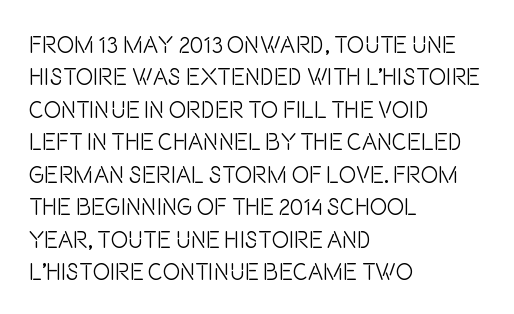
Q: Is the text bold? A: No.
Q: Is the text italic (slanted)? A: No, it is upright.
Q: Is the text underlined? A: No.
Q: How is the paragraph aligned? A: Left-aligned.
Q: Is the spacing between letters normal or unusually wide? A: Normal.
Q: Is the spacing between lines tight, normal or loose? A: Normal.
